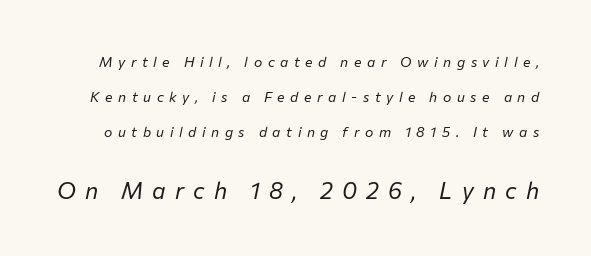
Q: Is the text bold? A: No.
Q: Is the text italic (slanted)? A: Yes, it leans right by about 12 degrees.
Q: Is the text underlined? A: No.
Q: Is the spacing between letters normal or unusually wide? A: Unusually wide.
Q: Is the spacing between lines tight, normal or loose? A: Loose.
Q: Which block of text is set in a larger size, the first (top) or the second (bottom)? A: The second (bottom) one.
